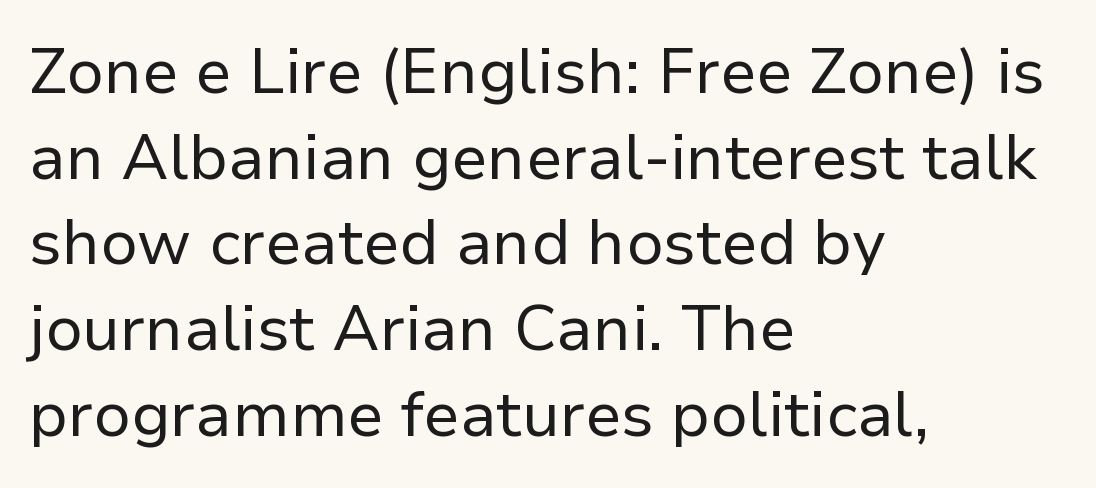
{"serif": "no", "italic": "no", "bold": "no", "weight": "regular", "width": "normal", "stroke_contrast": "low", "x_height": "medium", "monospaced": "no", "underline": "no", "align": "left", "line_spacing": "normal", "line_spacing_ratio": 1.36, "letter_spacing": "normal", "letter_spacing_em": 0.0, "glyph_px": 63}
